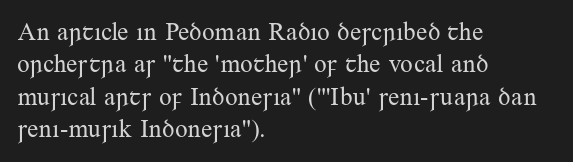
The words here are not underlined. Whoever set this chose a conventional vertical rhythm. Honestly, the letter spacing is just normal — you wouldn't notice it. Tall strokes in this sample are plumb rather than angled. Compared with a centered layout, this one pins lines to the left instead. The weight tops out at a normal text grade.
